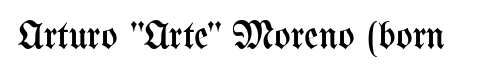
The rendering uses natural spacing where letterforms have individual widths. These lines keep a tight, regular rhythm from letter to letter. Caption: face not bold, strokes unweighted. The lettering holds an erect, upright posture throughout.
